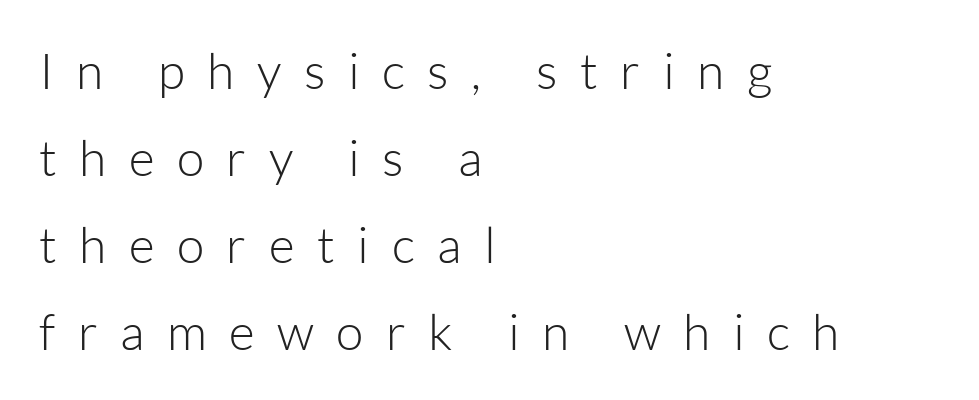
The image shows 50 px light sans-serif type, upright; set left-aligned, line spacing 1.74x, unusually wide letter spacing (+0.45 em), not underlined; low stroke contrast and a medium x-height.
